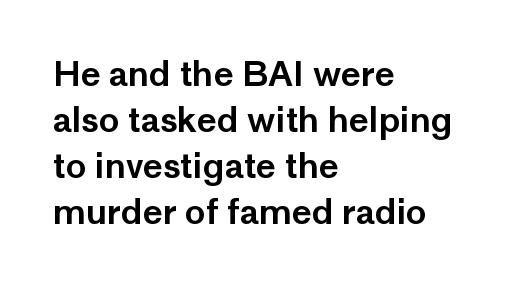
The space between consecutive lines is moderate. What kind of face is this? One without serifs — a sans. Every stem runs plumb, perpendicular to the baseline. Layout note: lines flush left. You could not count columns in this text — the font is proportionally spaced.
